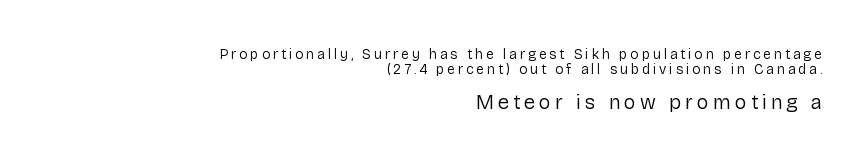
The image shows 20 px text type, upright; set right-aligned, tight line spacing (1.05x), unusually wide letter spacing (+0.2 em), not underlined; the second (bottom) block is 1.43x larger.
